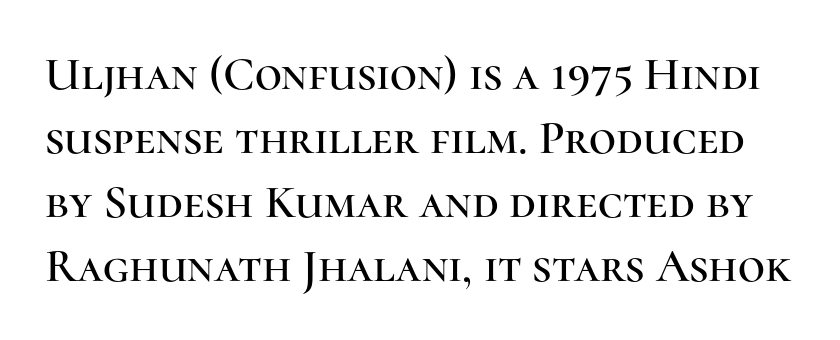
The image shows 47 px serif type, upright; set normal line spacing (1.36x), normal letter spacing, not underlined; high stroke contrast and a medium x-height.
